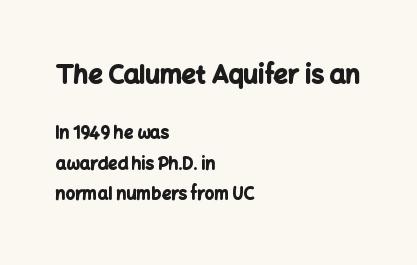
{"italic": "no", "bold": "yes", "underline": "no", "align": "left", "line_spacing_ratio": 1.78, "letter_spacing": "normal", "letter_spacing_em": 0.0, "larger_block": "first", "size_ratio": 1.47, "glyph_px": 25}
